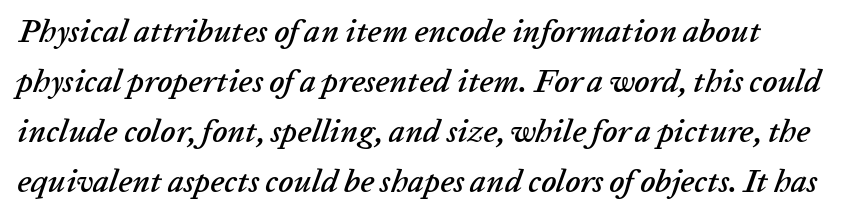
The image shows 32 px text type, italic (leaning right); set normal line spacing (1.56x), normal letter spacing, not underlined; low stroke contrast and a medium x-height.
